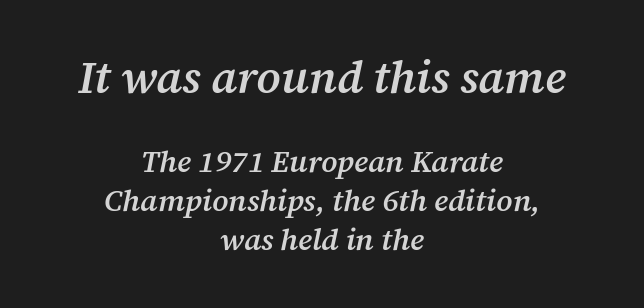
Q: Is the text bold? A: Semi-bold.
Q: Is the text italic (slanted)? A: Yes, it leans right by about 12 degrees.
Q: Is the typeface a serif or a sans-serif typeface? A: Serif.
Q: Is the text underlined? A: No.
Q: How is the paragraph aligned? A: Centered.
Q: Is the spacing between letters normal or unusually wide? A: Normal.
Q: Is the spacing between lines tight, normal or loose? A: Normal.
Q: Which block of text is set in a larger size, the first (top) or the second (bottom)? A: The first (top) one.
Q: Width (condensed, normal, or wide)? A: Normal.
Q: Stroke contrast? A: Medium.
Q: x-height? A: Medium.
Q: Monospaced? A: No.
